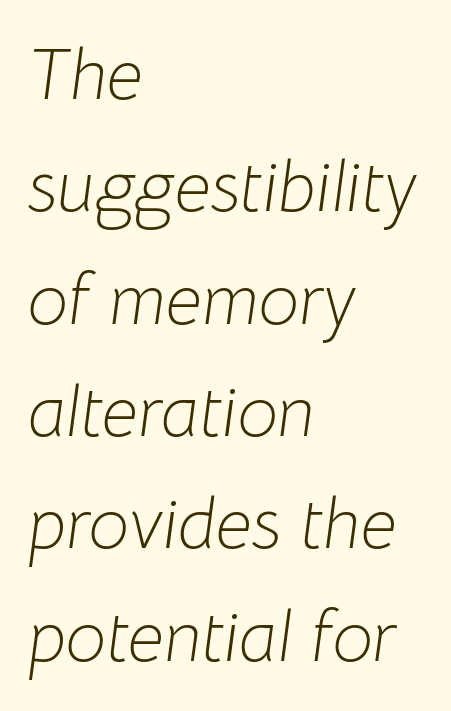
Q: Is the text bold? A: No.
Q: Is the text italic (slanted)? A: Yes, it leans right by about 8 degrees.
Q: Is the text underlined? A: No.
Q: How is the paragraph aligned? A: Left-aligned.
Q: Is the spacing between letters normal or unusually wide? A: Normal.
Q: Is the spacing between lines tight, normal or loose? A: Normal.
Q: Width (condensed, normal, or wide)? A: Normal.
Q: Stroke contrast? A: Low.
Q: x-height? A: Medium.
Q: Monospaced? A: No.
